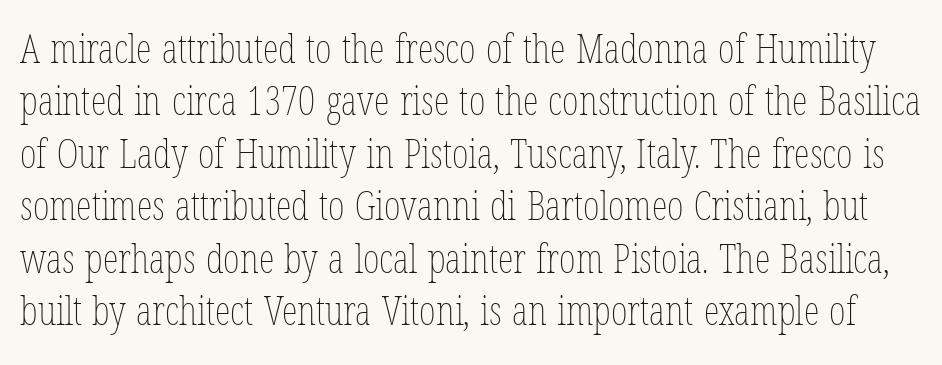
The image shows 40 px thin, condensed type, upright; set normal line spacing (1.31x), normal letter spacing, not underlined; low stroke contrast and a medium x-height.
